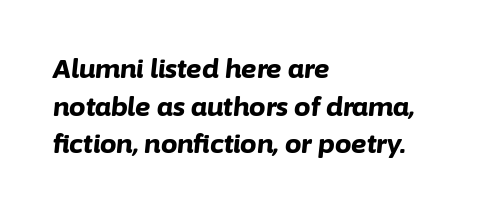
Q: Is the text bold? A: Yes.
Q: Is the text italic (slanted)? A: Yes, it leans right by about 6 degrees.
Q: Is the text underlined? A: No.
Q: How is the paragraph aligned? A: Left-aligned.
Q: Is the spacing between letters normal or unusually wide? A: Normal.
Q: Is the spacing between lines tight, normal or loose? A: Normal.
